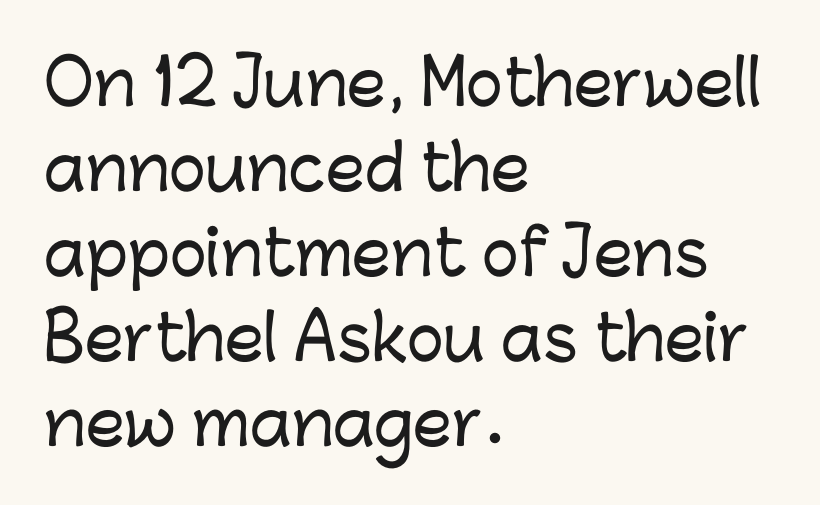
The image shows 62 px sans-serif type, upright; set left-aligned, normal line spacing (1.37x), normal letter spacing, not underlined; low stroke contrast and a medium x-height.
